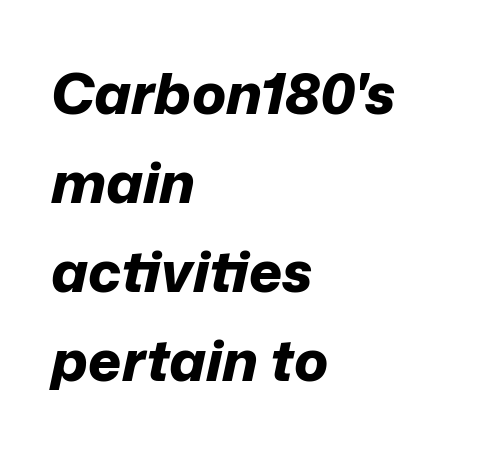
Note the varied advance widths — an 'i' is clearly narrower than an 'm'. Anything drawn beneath the words? Only blank space. Regular leading. Notice how thick the strokes are: this is what a full bold looks like. Is the block centered? No — it sits flush against the left margin.
